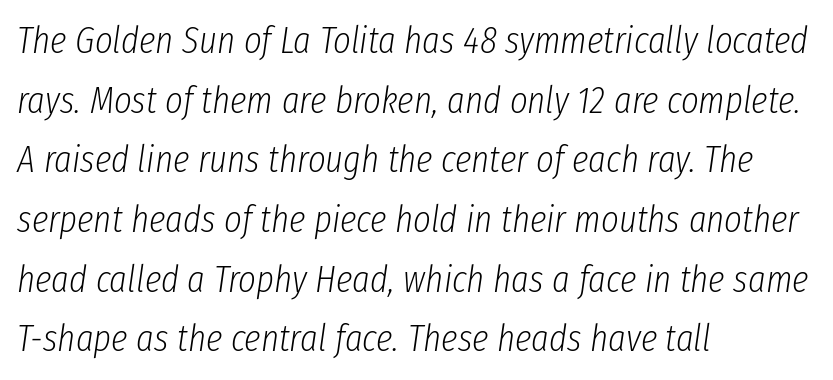
{"italic": "yes", "lean": "right", "slant_degrees": 8, "bold": "no", "weight": "light", "width": "condensed", "stroke_contrast": "low", "x_height": "medium", "monospaced": "no", "underline": "no", "align": "left", "line_spacing": "normal", "line_spacing_ratio": 1.57, "letter_spacing": "normal", "letter_spacing_em": 0.0, "glyph_px": 38}
